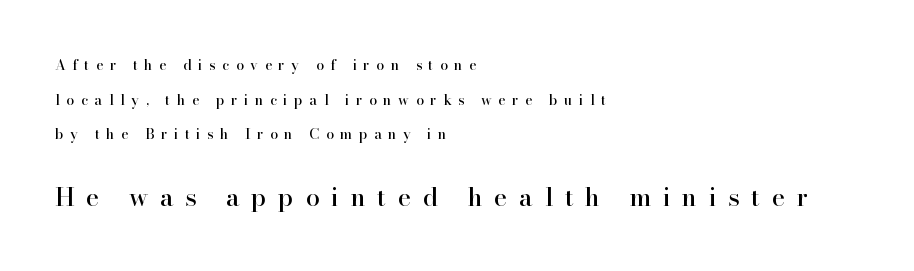
Bigger letters appear in the bottom chunk; the top chunk is reduced. The letters stand upright; this is a roman face. The specimen omits any rule beneath the text block's lines. Does extra space separate the letters? Yes, quite a lot of it. One-word summary of the alignment: left. Line spacing here is loose.
